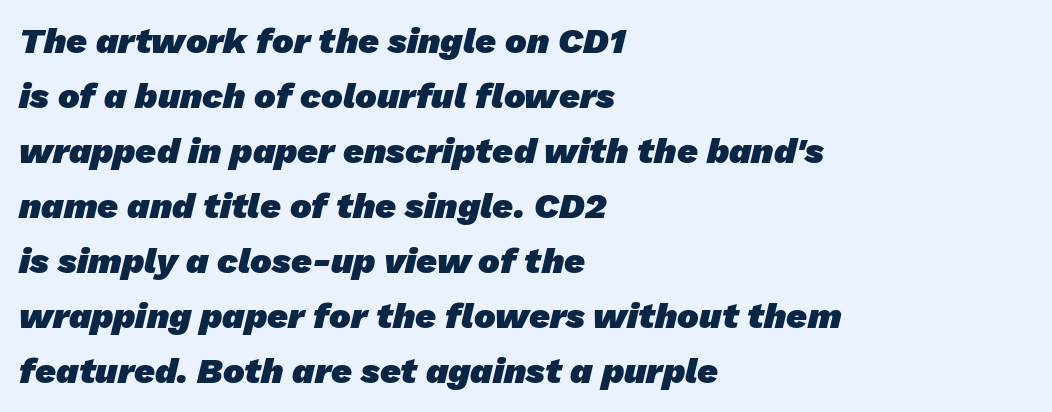
{"serif": "no", "bold": "yes", "weight": "heavy", "width": "normal", "stroke_contrast": "low", "x_height": "medium", "monospaced": "no", "underline": "no", "align": "left", "line_spacing": "normal", "line_spacing_ratio": 1.53, "letter_spacing": "normal", "letter_spacing_em": 0.0, "glyph_px": 36}
